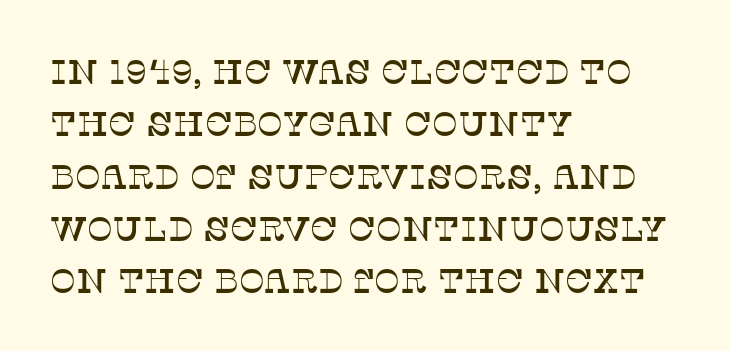
One glance says typical: line gaps are just what's usual. The passage shown has conventional tracking throughout. Note: serifs present on the glyphs. Compared with a centered layout, this one pins lines to the left instead.
